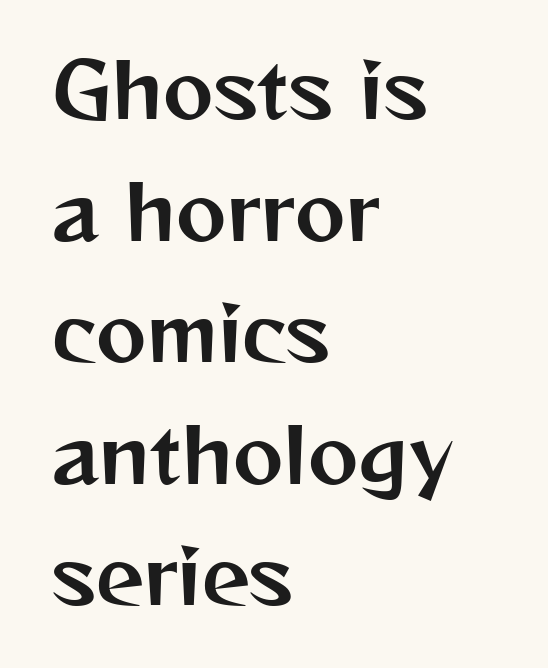
The image shows 76 px sans-serif type, upright; set left-aligned, normal line spacing (1.6x), normal letter spacing, not underlined; medium stroke contrast and a medium x-height.
